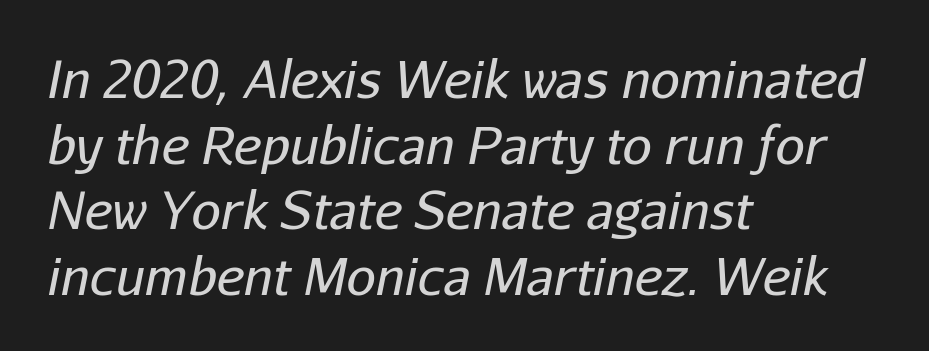
The image shows 52 px regular-weight type, italic (leaning right); set left-aligned, normal line spacing (1.26x), normal letter spacing, not underlined; low stroke contrast and a medium x-height.
